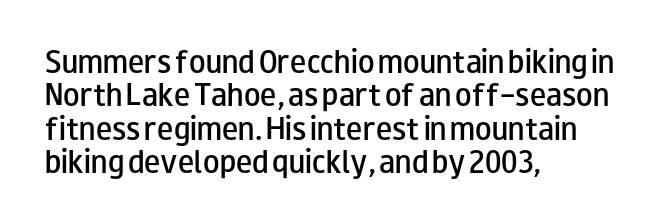
Moderately thickened strokes mark this as semibold type. A clean baseline with only descenders dipping below it. Line starts are locked; line ends wander. Honestly, the letter spacing is just normal — you wouldn't notice it. Italic? Not at all — the glyphs are vertical.
